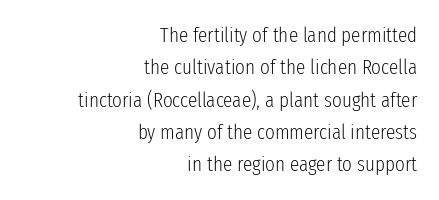
Q: Is the text bold? A: No.
Q: Is the text italic (slanted)? A: No, it is upright.
Q: Is the text underlined? A: No.
Q: How is the paragraph aligned? A: Right-aligned.
Q: Is the spacing between letters normal or unusually wide? A: Normal.
Q: Is the spacing between lines tight, normal or loose? A: Normal.
